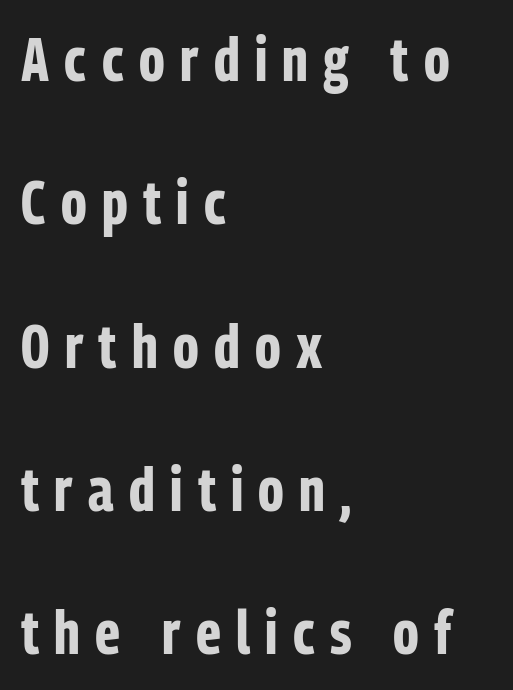
{"serif": "no", "italic": "no", "bold": "yes", "weight": "bold", "width": "condensed", "stroke_contrast": "low", "x_height": "medium", "monospaced": "no", "underline": "no", "align": "left", "line_spacing": "loose", "line_spacing_ratio": 2.35, "letter_spacing": "wide", "letter_spacing_em": 0.25, "glyph_px": 61}
